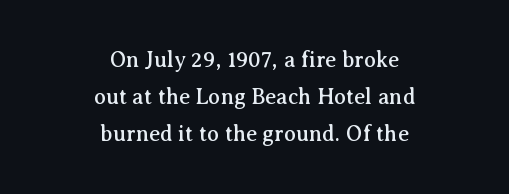
Q: Is the text italic (slanted)? A: No, it is upright.
Q: Is the text underlined? A: No.
Q: How is the paragraph aligned? A: Centered.
Q: Is the spacing between letters normal or unusually wide? A: Normal.
Q: Is the spacing between lines tight, normal or loose? A: Normal.
